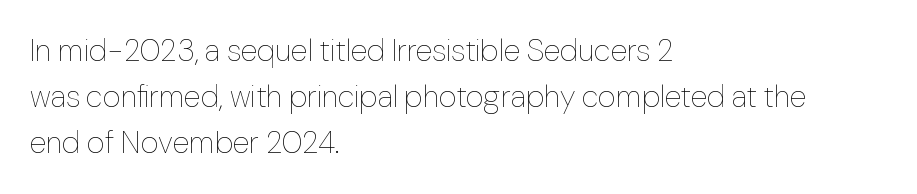
Q: Is the text bold? A: No.
Q: Is the text italic (slanted)? A: No, it is upright.
Q: Is the text underlined? A: No.
Q: How is the paragraph aligned? A: Left-aligned.
Q: Is the spacing between letters normal or unusually wide? A: Normal.
Q: Is the spacing between lines tight, normal or loose? A: Normal.
Q: Width (condensed, normal, or wide)? A: Normal.
Q: Stroke contrast? A: Low.
Q: x-height? A: Medium.
Q: Monospaced? A: No.
